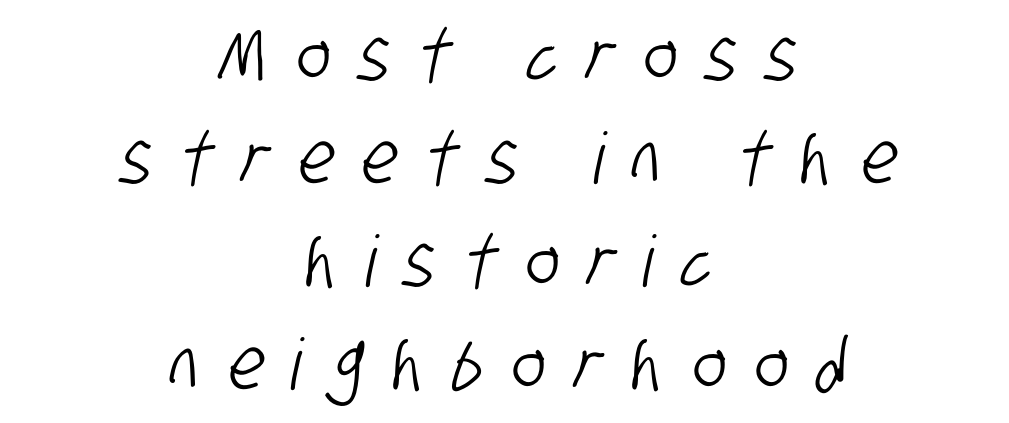
{"serif": "no", "width": "condensed", "stroke_contrast": "low", "x_height": "large", "monospaced": "no", "underline": "no", "align": "center", "line_spacing": "normal", "line_spacing_ratio": 1.45, "letter_spacing": "wide", "letter_spacing_em": 0.41, "glyph_px": 71}
